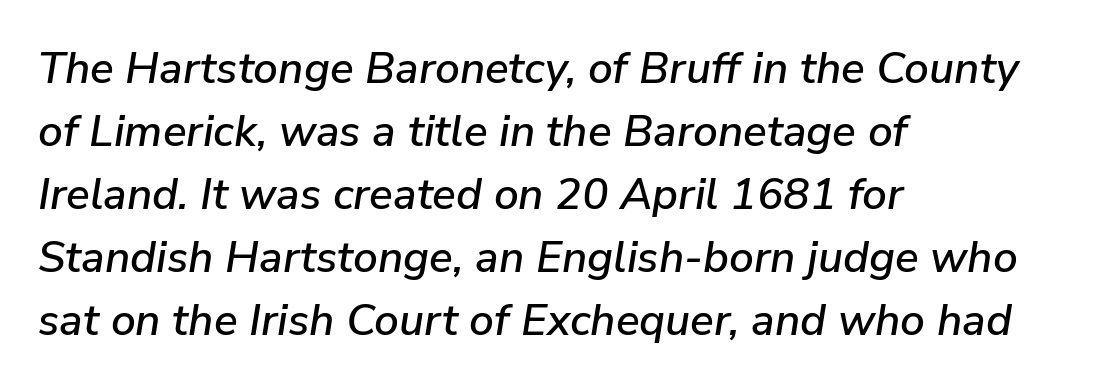
Q: Is the text italic (slanted)? A: Yes, it leans right by about 9 degrees.
Q: Is the text underlined? A: No.
Q: How is the paragraph aligned? A: Left-aligned.
Q: Is the spacing between letters normal or unusually wide? A: Normal.
Q: Is the spacing between lines tight, normal or loose? A: Normal.
Q: Width (condensed, normal, or wide)? A: Normal.
Q: Stroke contrast? A: Low.
Q: x-height? A: Medium.
Q: Monospaced? A: No.
